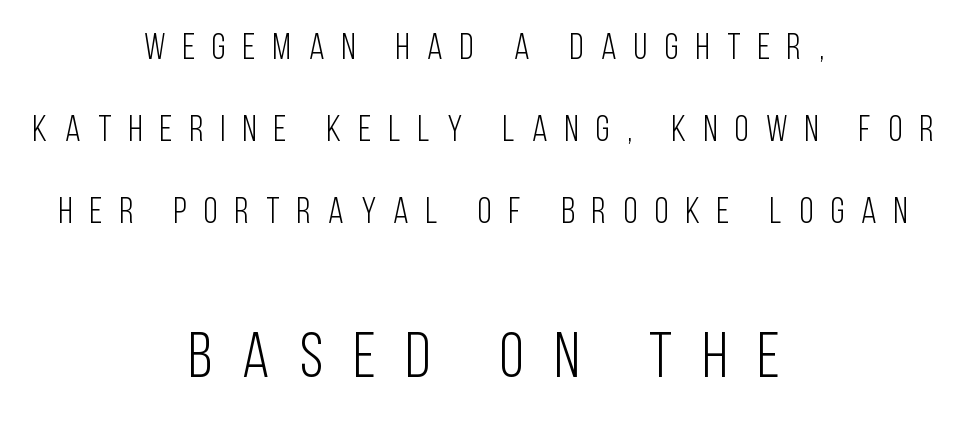
{"serif": "no", "italic": "no", "bold": "no", "weight": "light", "width": "condensed", "stroke_contrast": "low", "x_height": "large", "monospaced": "no", "underline": "no", "align": "center", "line_spacing": "loose", "line_spacing_ratio": 2.28, "letter_spacing": "wide", "letter_spacing_em": 0.48, "larger_block": "second", "size_ratio": 1.75, "glyph_px": 63}
